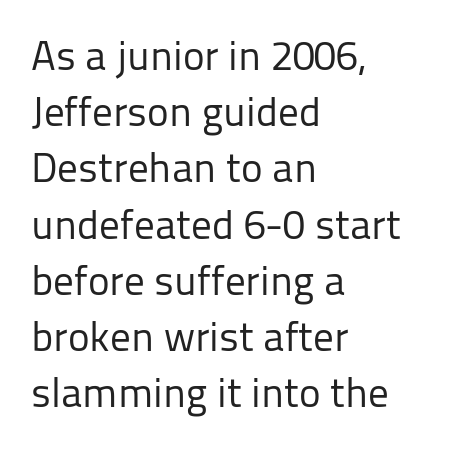
The image shows 41 px regular-weight sans-serif type, upright; set left-aligned, normal line spacing (1.37x), normal letter spacing, not underlined; low stroke contrast and a medium x-height.
